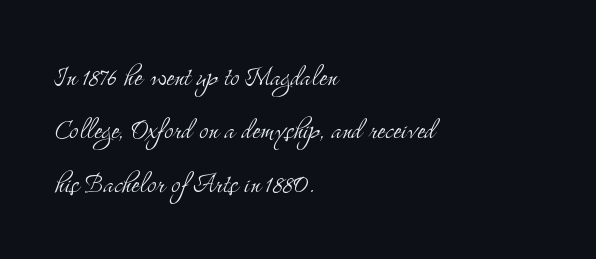
{"serif": "yes", "bold": "no", "weight": "light", "width": "condensed", "stroke_contrast": "medium", "x_height": "small", "monospaced": "no", "underline": "no", "align": "left", "line_spacing": "normal", "line_spacing_ratio": 1.57, "letter_spacing": "normal", "letter_spacing_em": 0.0, "glyph_px": 34}
